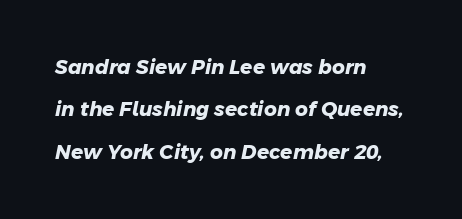
Q: Is the text bold? A: Yes.
Q: Is the text underlined? A: No.
Q: How is the paragraph aligned? A: Left-aligned.
Q: Is the spacing between letters normal or unusually wide? A: Normal.
Q: Is the spacing between lines tight, normal or loose? A: Loose.
